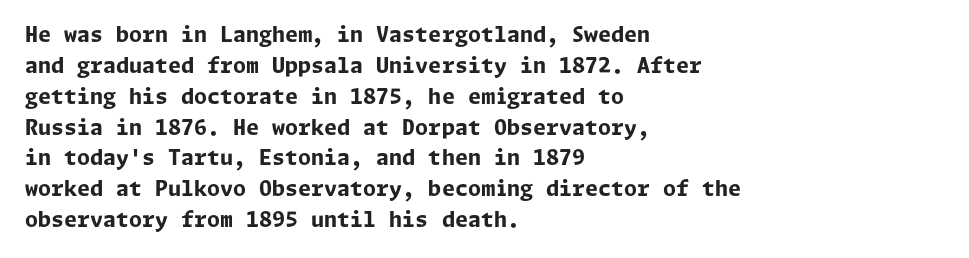
The image shows 21 px bold type, upright; set left-aligned, normal line spacing (1.47x), normal letter spacing, not underlined.
